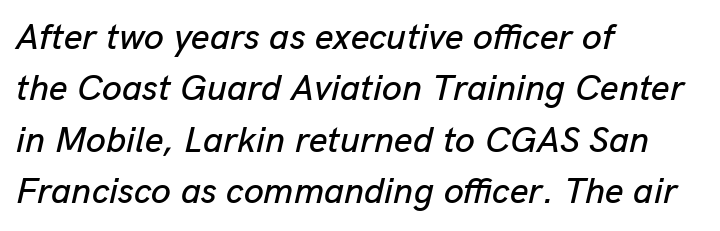
{"italic": "yes", "lean": "right", "slant_degrees": 13, "width": "normal", "stroke_contrast": "low", "x_height": "medium", "monospaced": "no", "underline": "no", "align": "left", "line_spacing": "normal", "line_spacing_ratio": 1.43, "letter_spacing": "normal", "letter_spacing_em": 0.0, "glyph_px": 36}
